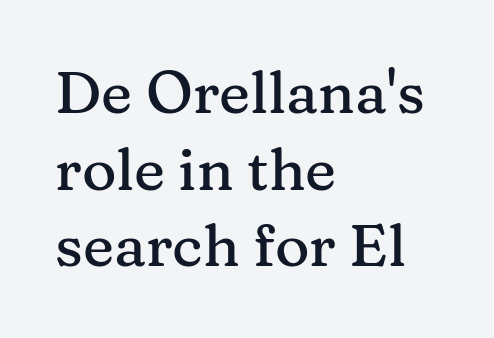
If you measured baseline to baseline, you'd find a middling distance. Each letter keeps its own natural width here, so spacing adapts to shape. The setting favours the left margin, as ordinary paragraphs usually do. The horizontal fit of the characters is conventional and even. Ordinary non-slanted type is in use.
